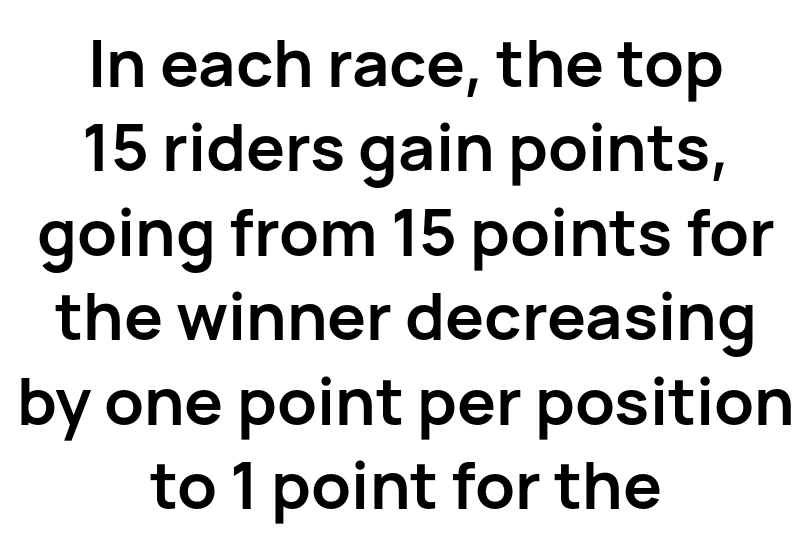
{"serif": "no", "italic": "no", "bold": "yes", "weight": "semibold", "width": "normal", "stroke_contrast": "low", "x_height": "medium", "monospaced": "no", "underline": "no", "align": "center", "line_spacing": "normal", "line_spacing_ratio": 1.3, "letter_spacing": "normal", "letter_spacing_em": 0.0, "glyph_px": 65}
